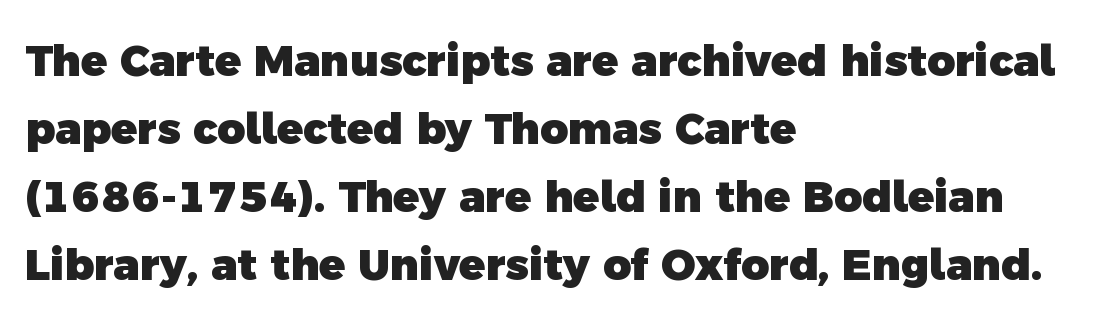
The image shows 43 px heavy sans-serif type; set left-aligned, normal line spacing (1.58x), normal letter spacing, not underlined; a medium x-height.
